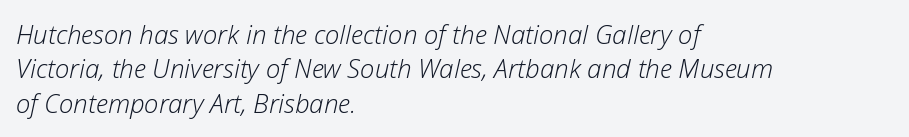
The image shows 26 px text type, italic (leaning right); set left-aligned, normal line spacing (1.32x), normal letter spacing, not underlined.
